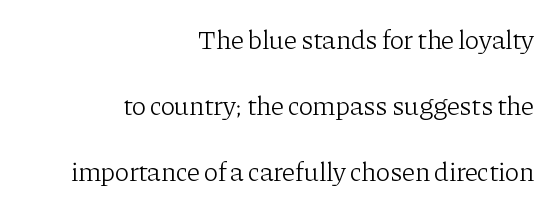
This rendering leaves character spacing at its baseline value. Ordinary non-slanted type is in use. Leading: increased. The rendering anchors every line to the right-hand side. No heavy texture on the line: the type isn't bold.
